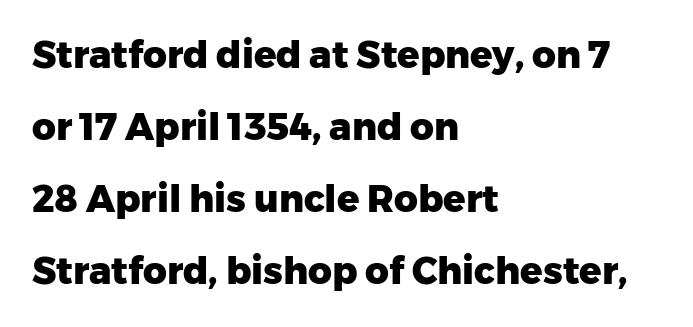
{"serif": "no", "italic": "no", "bold": "yes", "weight": "heavy", "width": "normal", "stroke_contrast": "low", "x_height": "medium", "monospaced": "no", "underline": "no", "align": "left", "line_spacing": "loose", "line_spacing_ratio": 1.95, "letter_spacing": "normal", "letter_spacing_em": 0.0, "glyph_px": 37}
